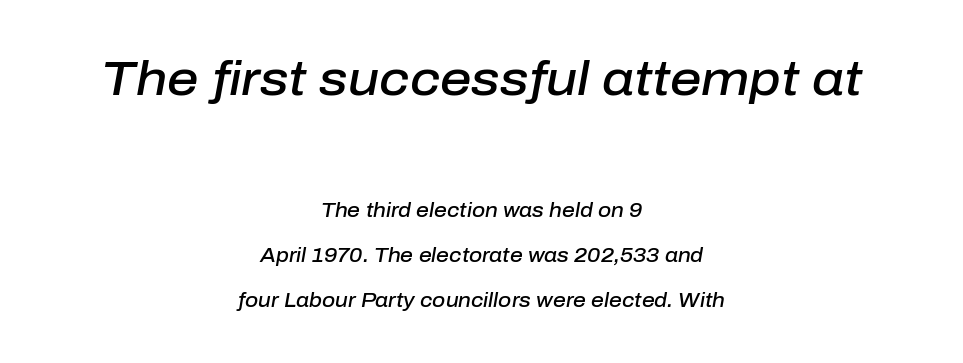
{"italic": "yes", "lean": "right", "slant_degrees": 10, "bold": "semi", "weight": "semibold", "width": "normal", "stroke_contrast": "low", "x_height": "medium", "monospaced": "no", "underline": "no", "align": "center", "line_spacing": "loose", "line_spacing_ratio": 2.23, "letter_spacing": "normal", "letter_spacing_em": 0.0, "larger_block": "first", "size_ratio": 2.45, "glyph_px": 49}
